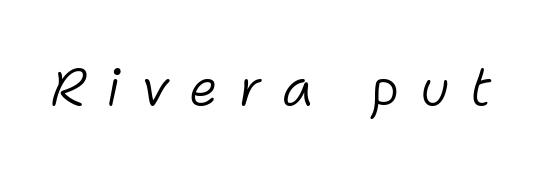
Q: Is the text bold? A: No.
Q: Is the text italic (slanted)? A: Yes, it leans right by about 11 degrees.
Q: Is the text underlined? A: No.
Q: Is the spacing between letters normal or unusually wide? A: Unusually wide.
Q: Width (condensed, normal, or wide)? A: Normal.
Q: Stroke contrast? A: Low.
Q: x-height? A: Medium.
Q: Monospaced? A: No.
